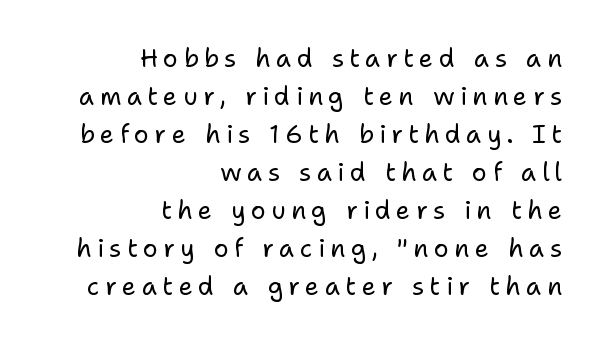
The image shows 25 px text type, upright; set right-aligned, normal line spacing (1.52x), unusually wide letter spacing (+0.21 em), not underlined.
